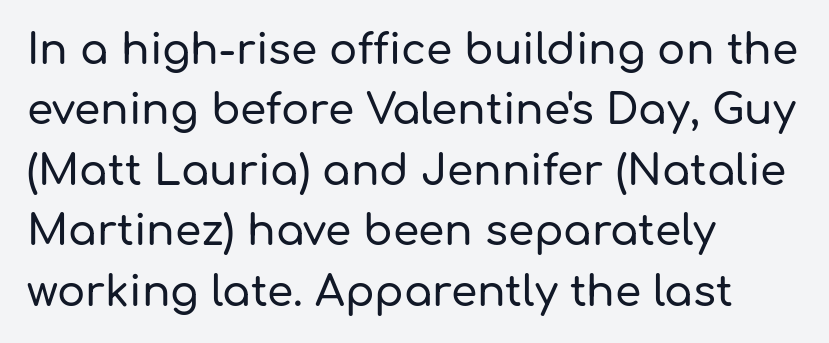
These lines were composed using upright roman letters. Observe the ordinary spacing: letters are neighbours, not strangers. One-word summary of the alignment: left. Compared with typical paragraphs, the rows here are spaced about the same.
